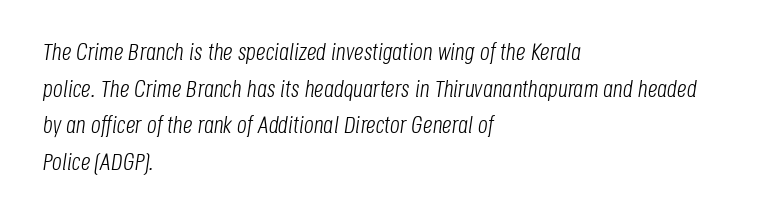
{"italic": "yes", "lean": "right", "slant_degrees": 8, "bold": "no", "underline": "no", "align": "left", "line_spacing": "normal", "line_spacing_ratio": 1.53, "letter_spacing": "normal", "letter_spacing_em": 0.0, "glyph_px": 24}
